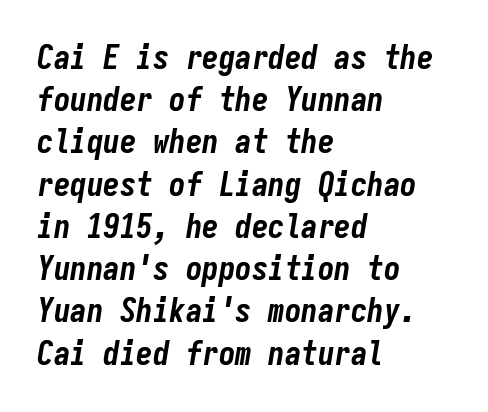
{"italic": "yes", "lean": "right", "slant_degrees": 9, "bold": "yes", "weight": "bold", "width": "condensed", "stroke_contrast": "low", "x_height": "medium", "monospaced": "yes", "underline": "no", "align": "left", "line_spacing": "normal", "line_spacing_ratio": 1.28, "letter_spacing": "normal", "letter_spacing_em": 0.0, "glyph_px": 33}
